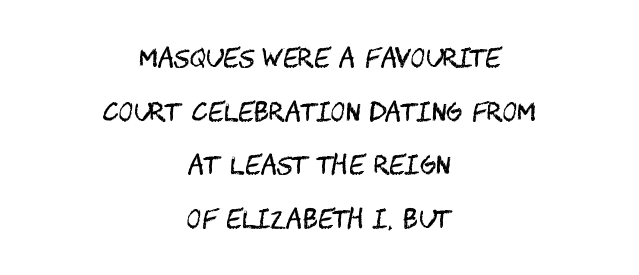
Q: Is the text bold? A: No.
Q: Is the text italic (slanted)? A: No, it is upright.
Q: Is the text underlined? A: No.
Q: How is the paragraph aligned? A: Centered.
Q: Is the spacing between letters normal or unusually wide? A: Normal.
Q: Is the spacing between lines tight, normal or loose? A: Loose.
